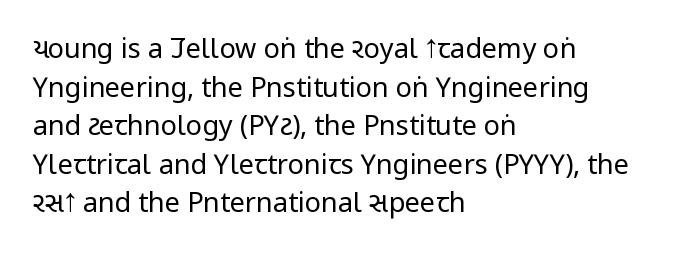
Stroke thickness stays within the range of a standard reading face or lighter. Notice how descenders clear the ascenders below comfortably — that's standard leading. There is no visible air inserted between adjacent glyphs. Casual observation: everything's shoved over to the left. The specimen omits any rule beneath the text block's lines. The letters stand straight up with perfectly vertical stems.
